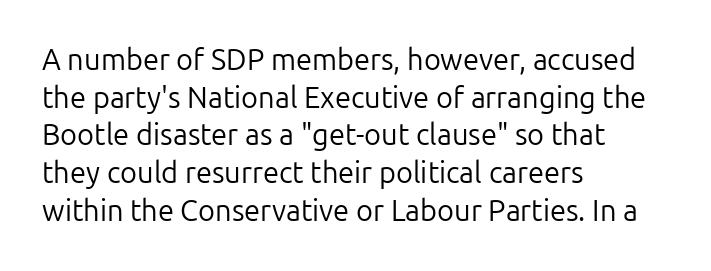
{"serif": "no", "italic": "no", "bold": "no", "weight": "regular", "width": "normal", "stroke_contrast": "low", "x_height": "medium", "monospaced": "no", "underline": "no", "align": "left", "line_spacing": "normal", "line_spacing_ratio": 1.3, "letter_spacing": "normal", "letter_spacing_em": 0.0, "glyph_px": 29}
